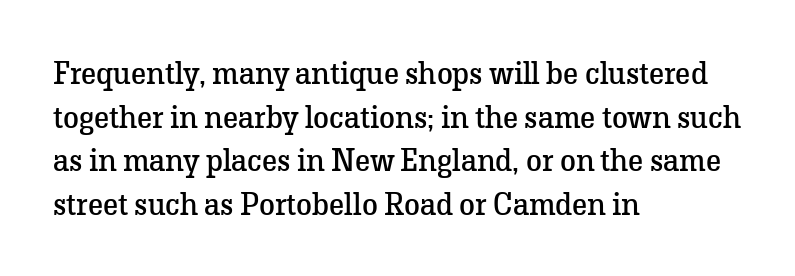
The image shows 32 px regular-weight serif type, upright; set left-aligned, normal line spacing (1.36x), normal letter spacing, not underlined; low stroke contrast and a medium x-height.
